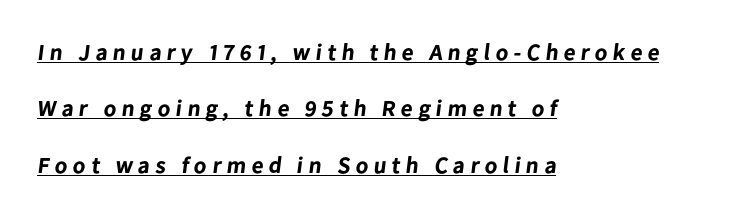
{"bold": "yes", "underline": "yes", "align": "left", "line_spacing": "loose", "line_spacing_ratio": 2.45, "letter_spacing": "wide", "letter_spacing_em": 0.24, "glyph_px": 23}
